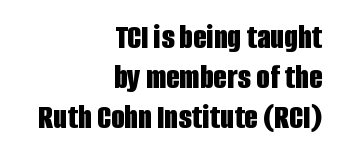
Q: Is the text bold? A: Yes.
Q: Is the text italic (slanted)? A: No, it is upright.
Q: Is the typeface a serif or a sans-serif typeface? A: Sans-serif.
Q: Is the text underlined? A: No.
Q: How is the paragraph aligned? A: Right-aligned.
Q: Is the spacing between letters normal or unusually wide? A: Normal.
Q: Is the spacing between lines tight, normal or loose? A: Tight.
Q: Width (condensed, normal, or wide)? A: Condensed.
Q: Stroke contrast? A: Low.
Q: x-height? A: Large.
Q: Monospaced? A: No.
